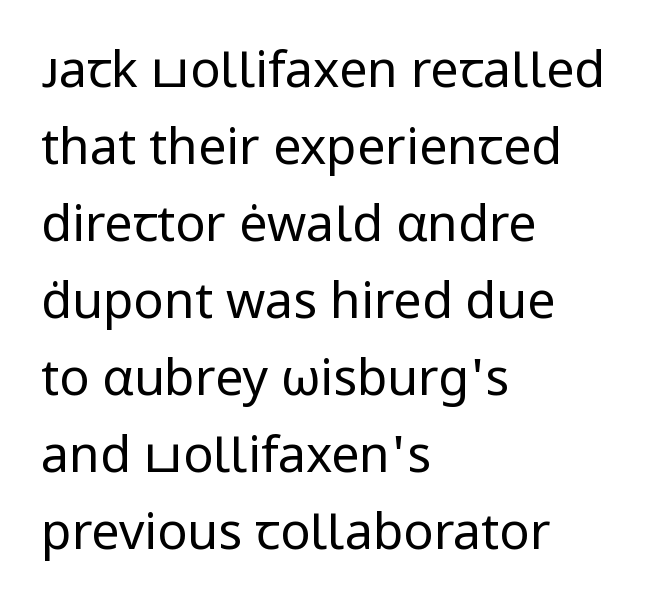
{"serif": "no", "italic": "no", "bold": "no", "weight": "regular", "width": "normal", "stroke_contrast": "low", "x_height": "medium", "monospaced": "no", "underline": "no", "align": "left", "line_spacing": "normal", "line_spacing_ratio": 1.54, "letter_spacing": "normal", "letter_spacing_em": 0.0, "glyph_px": 50}
